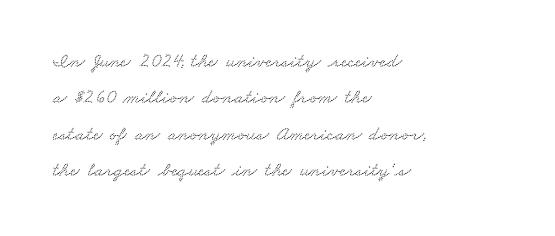
{"underline": "no", "align": "left", "line_spacing_ratio": 1.82, "letter_spacing": "normal", "letter_spacing_em": 0.0, "glyph_px": 20}
